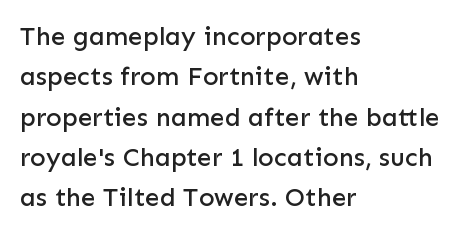
The image shows 26 px text type, upright; set left-aligned, normal line spacing (1.55x), normal letter spacing, not underlined.
